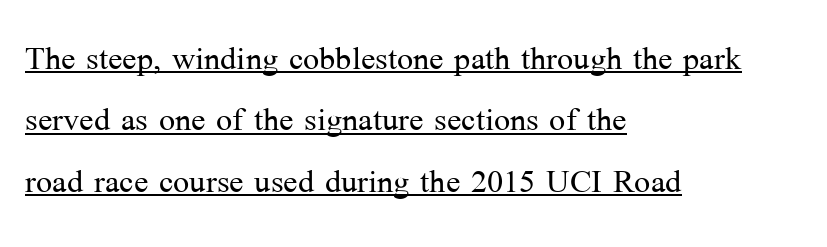
The image shows 43 px light serif type, upright; set left-aligned, normal line spacing (1.43x), normal letter spacing, underlined; medium stroke contrast and a medium x-height.
